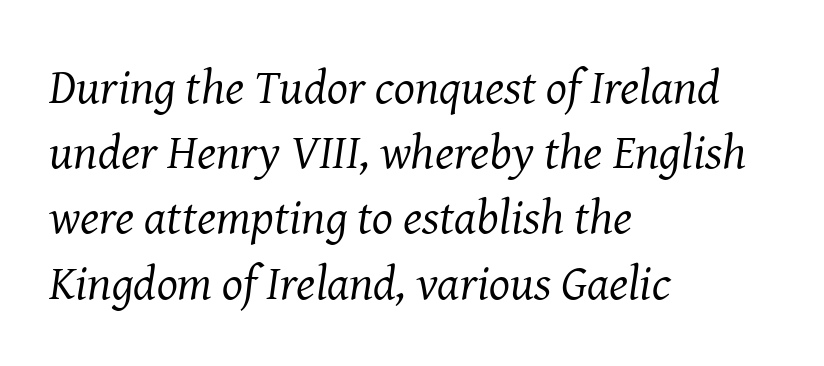
Proportional: the letters do not fall into vertical columns. The space directly below the letters is spotless. These lines keep a tight, regular rhythm from letter to letter. Horizontal alignment here is leftward, the default for most running prose. Emphasis-style slanted type is in use. The text was rendered using a seriffed face with decorative stroke endings.
